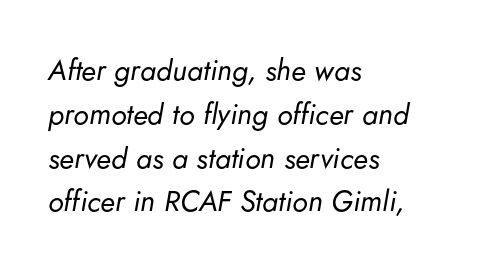
The face used here is rendered with its standard letterfit. Regular leading. Compared with ordinary roman type, these characters are visibly tilted. Which margin do the lines hug? The left one — the right edge is uneven.
